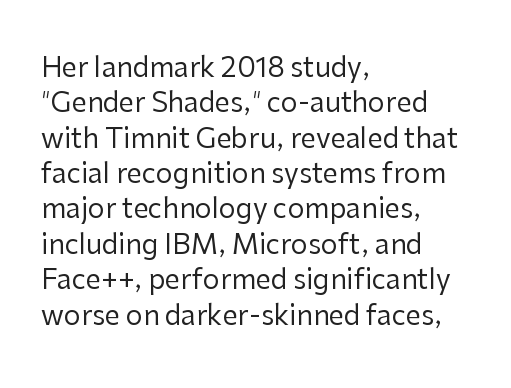
{"italic": "no", "bold": "no", "underline": "no", "align": "left", "line_spacing": "normal", "line_spacing_ratio": 1.31, "letter_spacing": "normal", "letter_spacing_em": 0.0, "glyph_px": 27}
